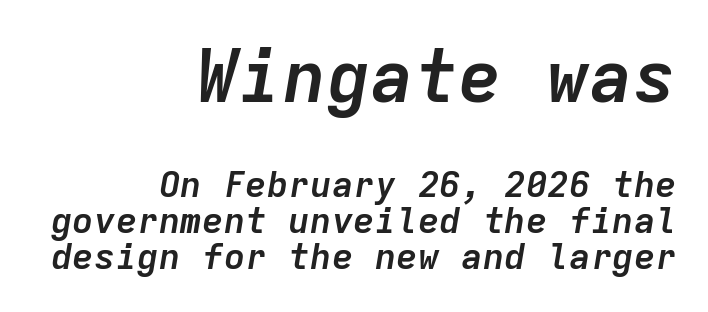
{"italic": "yes", "lean": "right", "slant_degrees": 9, "bold": "yes", "weight": "semibold", "width": "normal", "stroke_contrast": "low", "x_height": "medium", "monospaced": "yes", "underline": "no", "align": "right", "line_spacing": "tight", "line_spacing_ratio": 1.0, "letter_spacing": "normal", "letter_spacing_em": 0.0, "larger_block": "first", "size_ratio": 2.03, "glyph_px": 73}
